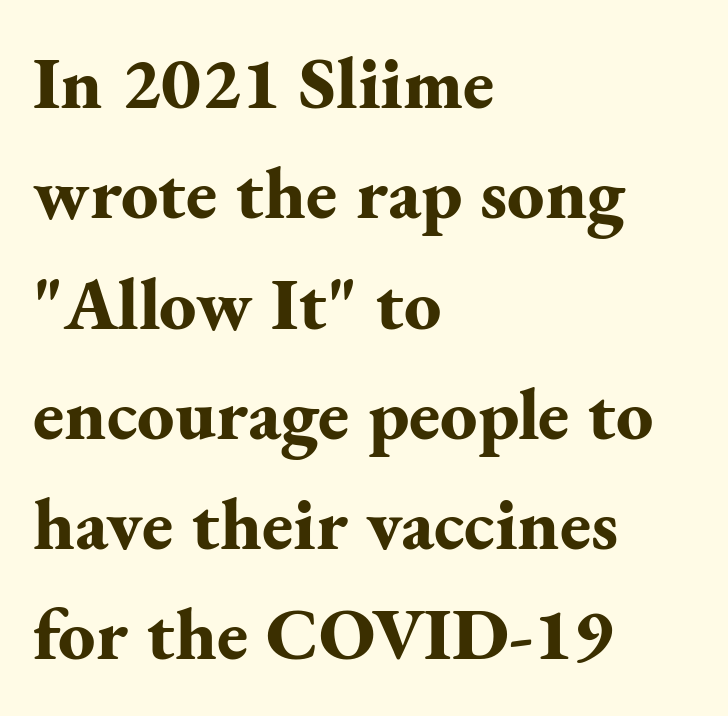
The image shows 74 px bold serif type, upright; set left-aligned, normal line spacing (1.49x), normal letter spacing, not underlined; medium stroke contrast and a small x-height.
